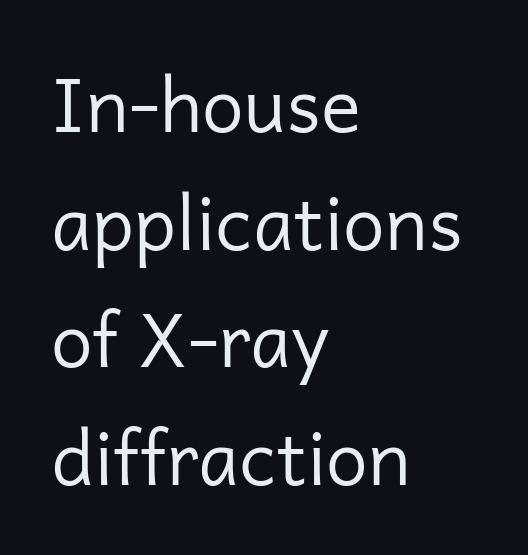
Q: Is the text bold? A: No.
Q: Is the text italic (slanted)? A: No, it is upright.
Q: Is the typeface a serif or a sans-serif typeface? A: Sans-serif.
Q: Is the text underlined? A: No.
Q: How is the paragraph aligned? A: Left-aligned.
Q: Is the spacing between letters normal or unusually wide? A: Normal.
Q: Is the spacing between lines tight, normal or loose? A: Normal.
Q: Width (condensed, normal, or wide)? A: Normal.
Q: Stroke contrast? A: Low.
Q: x-height? A: Medium.
Q: Monospaced? A: No.
